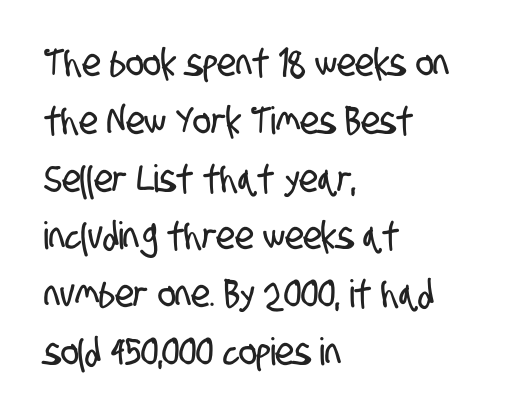
{"serif": "no", "width": "condensed", "stroke_contrast": "low", "x_height": "large", "monospaced": "no", "underline": "no", "align": "left", "line_spacing": "normal", "line_spacing_ratio": 1.52, "letter_spacing": "normal", "letter_spacing_em": 0.0, "glyph_px": 38}
